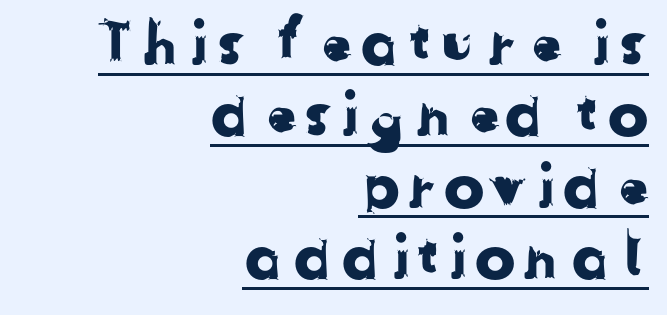
Q: Is the typeface a serif or a sans-serif typeface? A: Sans-serif.
Q: Is the text underlined? A: Yes.
Q: How is the paragraph aligned? A: Right-aligned.
Q: Width (condensed, normal, or wide)? A: Normal.
Q: Stroke contrast? A: Low.
Q: x-height? A: Medium.
Q: Monospaced? A: No.
